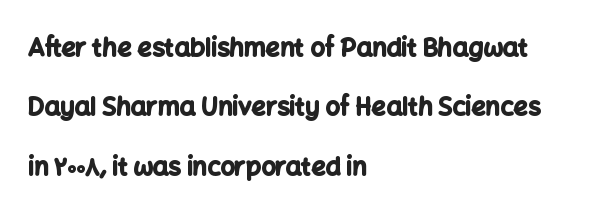
{"italic": "no", "bold": "yes", "underline": "no", "align": "left", "line_spacing": "loose", "line_spacing_ratio": 2.38, "letter_spacing": "normal", "letter_spacing_em": 0.0, "glyph_px": 25}
